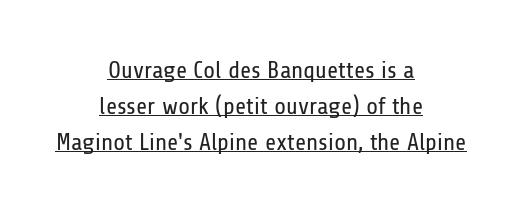
Glance below the letters and you will spot a drawn line. Leading: standard. Short note: letters normally spaced. No italicization has been applied; the sample stays upright. No extra ink here — the face is not bold.
